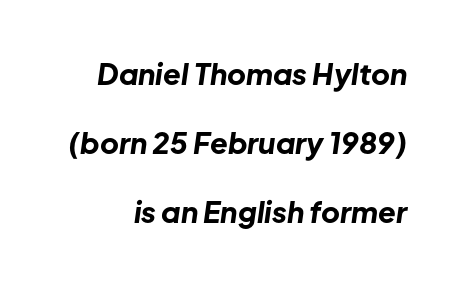
The passage shown is not underscored anywhere. The font is running at its bold setting. Is the type slanted? Yes — the strokes lean at a clear angle. Do the characters align in a grid? No, the font is proportional.
